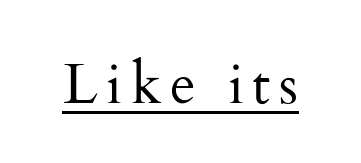
The letters stand straight up with perfectly vertical stems. Serifs: yes, visible at the terminals of the letterforms. You could not count columns in this text — the font is proportionally spaced. The weight tops out at a normal text grade. A rule runs beneath these lines of type.
